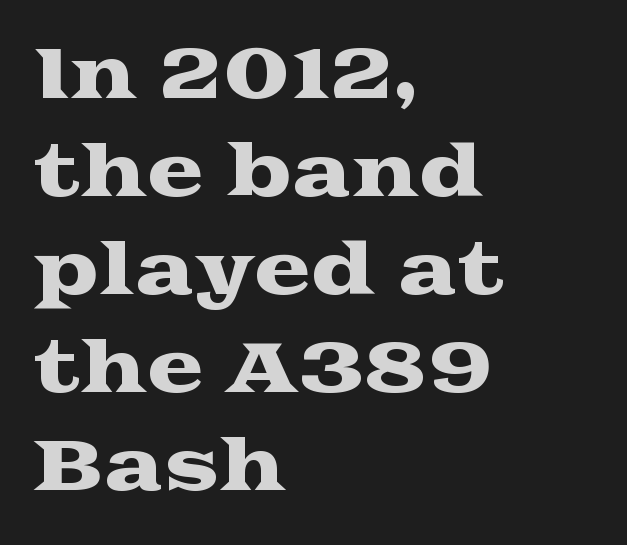
{"serif": "yes", "italic": "no", "width": "wide", "stroke_contrast": "medium", "x_height": "medium", "monospaced": "no", "underline": "no", "align": "left", "line_spacing": "normal", "line_spacing_ratio": 1.42, "letter_spacing": "normal", "letter_spacing_em": 0.0, "glyph_px": 69}
